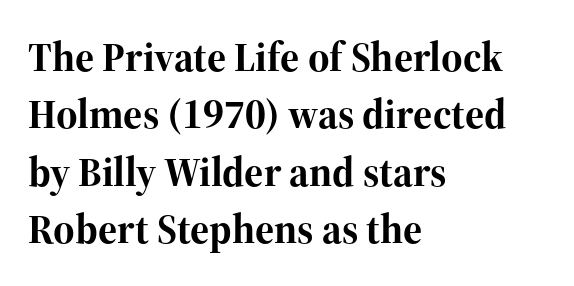
The image shows 41 px bold serif type, upright; set left-aligned, normal line spacing (1.4x), normal letter spacing, not underlined; high stroke contrast and a medium x-height.
